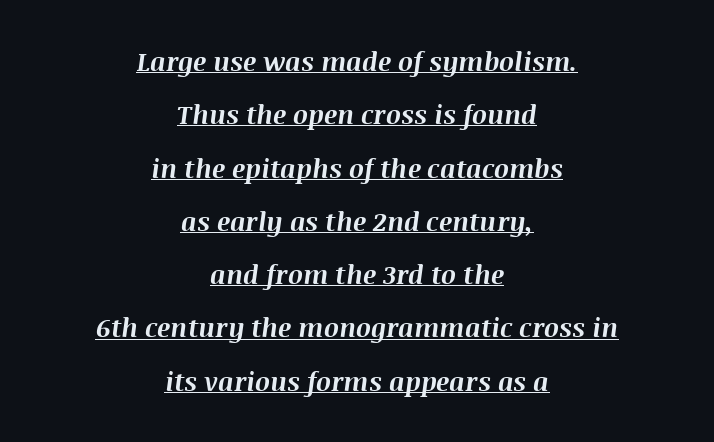
{"italic": "yes", "lean": "right", "slant_degrees": 8, "bold": "yes", "underline": "yes", "align": "center", "line_spacing": "loose", "line_spacing_ratio": 2.05, "letter_spacing": "normal", "letter_spacing_em": 0.0, "glyph_px": 26}
